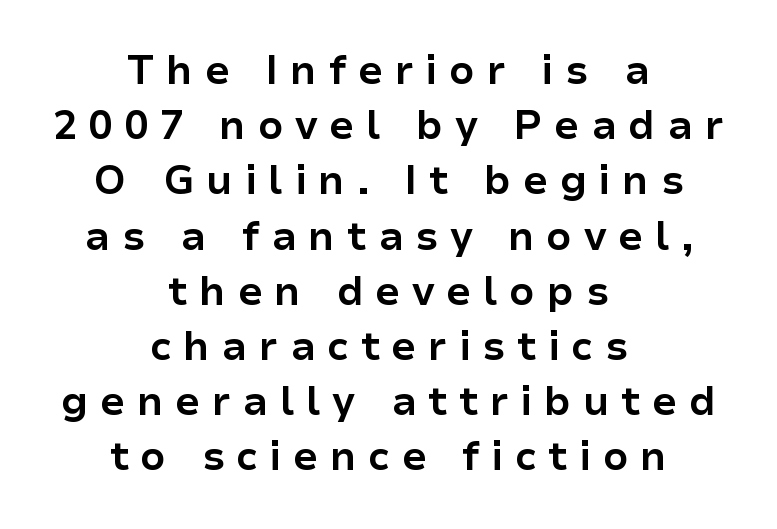
Nobody drew a line under any word here. Regular leading. Typeset on center — no edge is straight. Characters remain perfectly vertical along every line. Caption: expanded tracking, letters set apart. A sans-serif font was chosen for this passage.
